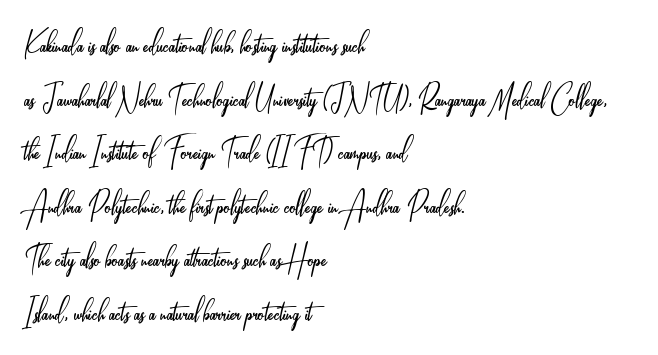
Q: Is the text bold? A: No.
Q: Is the text italic (slanted)? A: Yes.
Q: Is the typeface a serif or a sans-serif typeface? A: Sans-serif.
Q: Is the text underlined? A: No.
Q: How is the paragraph aligned? A: Left-aligned.
Q: Is the spacing between letters normal or unusually wide? A: Normal.
Q: Is the spacing between lines tight, normal or loose? A: Normal.
Q: Width (condensed, normal, or wide)? A: Condensed.
Q: Stroke contrast? A: Low.
Q: x-height? A: Small.
Q: Monospaced? A: No.
